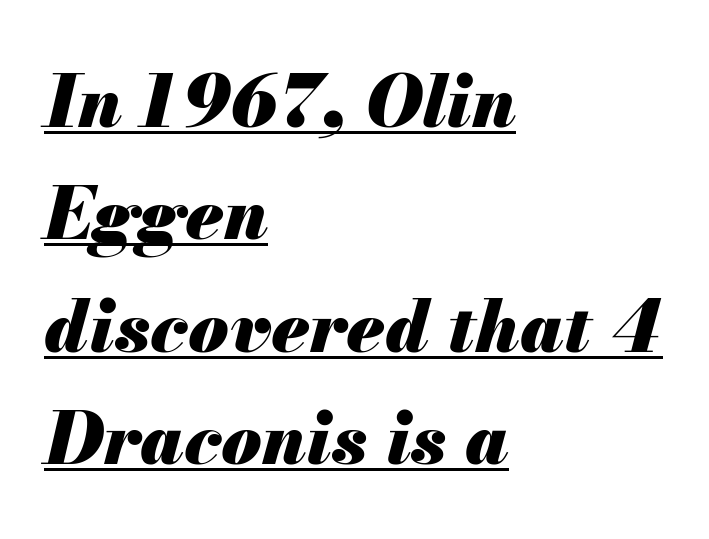
Proportional: the letters do not fall into vertical columns. Heft: maximum for text — a bold. The passage shown is underscored from start to finish. Yep, that's italic — everything's leaning.
